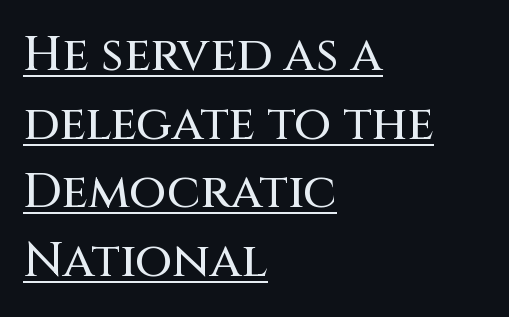
{"serif": "no", "italic": "no", "width": "normal", "stroke_contrast": "medium", "x_height": "large", "monospaced": "no", "underline": "yes", "align": "left", "line_spacing": "normal", "line_spacing_ratio": 1.43, "letter_spacing": "normal", "letter_spacing_em": 0.0, "glyph_px": 48}
